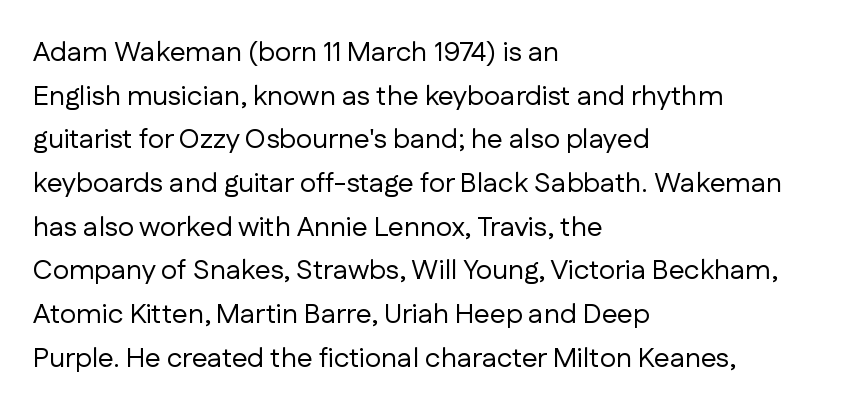
Q: Is the text bold? A: No.
Q: Is the text italic (slanted)? A: No, it is upright.
Q: Is the typeface a serif or a sans-serif typeface? A: Sans-serif.
Q: Is the text underlined? A: No.
Q: How is the paragraph aligned? A: Left-aligned.
Q: Is the spacing between letters normal or unusually wide? A: Normal.
Q: Is the spacing between lines tight, normal or loose? A: Normal.
Q: Width (condensed, normal, or wide)? A: Normal.
Q: Stroke contrast? A: Low.
Q: x-height? A: Medium.
Q: Monospaced? A: No.
